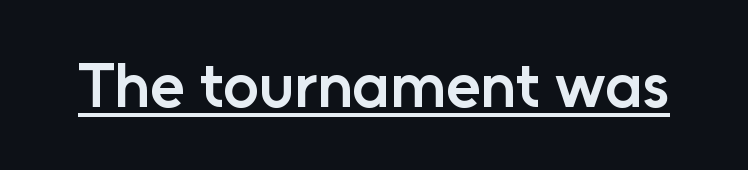
As a designer I'd log this as weight 600, semibold. Is the letter spacing exaggerated? No — it looks like the ordinary default. The words here are underlined. Note the varied advance widths — an 'i' is clearly narrower than an 'm'. Designer's note — italics off, roman on.
